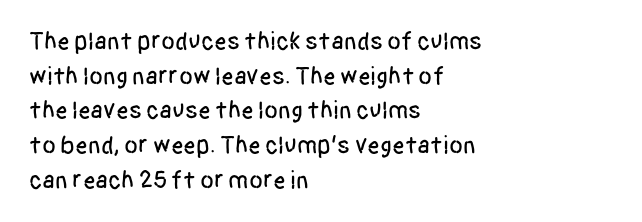
Has an underline been added? It has not. Observe the ordinary spacing: letters are neighbours, not strangers. What's the leading like? Ordinary, nothing unusual. Reading down the block, your eye returns to a fixed left position each line. Every character sits straight up, as roman type does.
